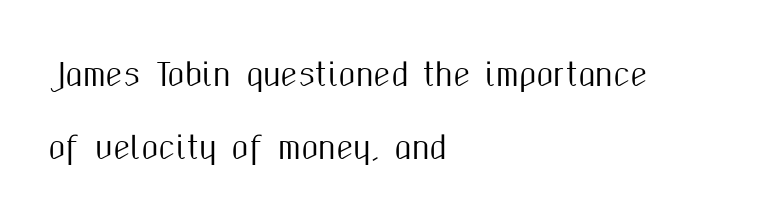
Does extra space separate the letters? No, they use regular spacing. The letters stand upright; this is a roman face. Horizontal bands of white between lines are thick stripes. Line beginnings align vertically; line endings do not.
